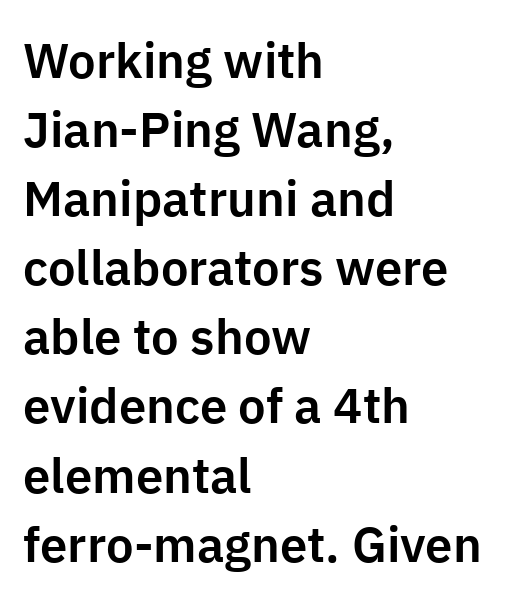
The image shows 49 px sans-serif type, upright; set left-aligned, normal line spacing (1.41x), normal letter spacing, not underlined; low stroke contrast and a medium x-height.
